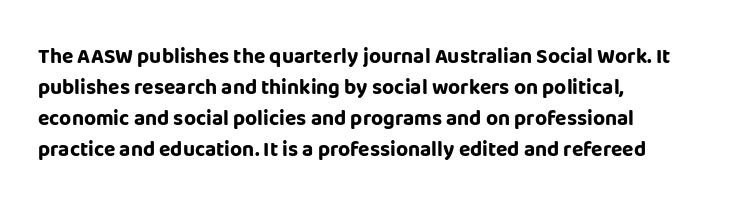
Q: Is the text bold? A: Yes.
Q: Is the text italic (slanted)? A: No, it is upright.
Q: Is the text underlined? A: No.
Q: How is the paragraph aligned? A: Left-aligned.
Q: Is the spacing between letters normal or unusually wide? A: Normal.
Q: Is the spacing between lines tight, normal or loose? A: Normal.
